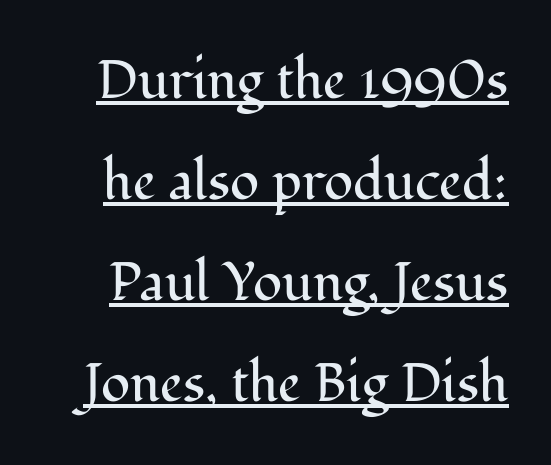
Q: Is the text bold? A: No.
Q: Is the text italic (slanted)? A: No, it is upright.
Q: Is the typeface a serif or a sans-serif typeface? A: Serif.
Q: Is the text underlined? A: Yes.
Q: Is the spacing between letters normal or unusually wide? A: Normal.
Q: Width (condensed, normal, or wide)? A: Normal.
Q: Stroke contrast? A: Medium.
Q: x-height? A: Medium.
Q: Monospaced? A: No.
